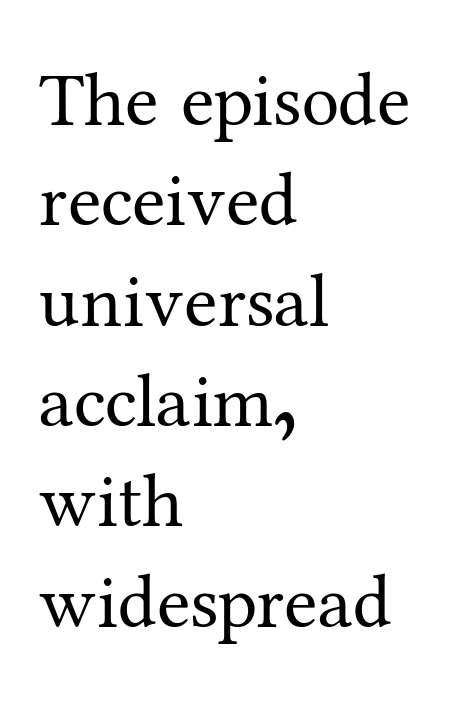
The image shows 76 px regular-weight serif type, upright; set left-aligned, normal line spacing (1.32x), normal letter spacing, not underlined; medium stroke contrast and a medium x-height.
